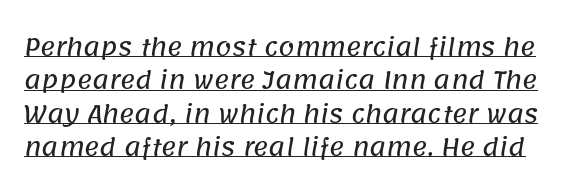
{"underline": "yes", "line_spacing": "normal", "line_spacing_ratio": 1.45, "letter_spacing": "normal", "letter_spacing_em": 0.0, "glyph_px": 23}
